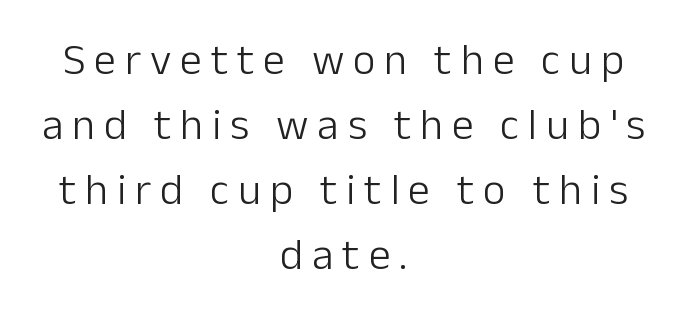
{"serif": "no", "italic": "no", "bold": "no", "weight": "light", "width": "normal", "stroke_contrast": "low", "x_height": "medium", "monospaced": "no", "underline": "no", "align": "center", "line_spacing": "normal", "line_spacing_ratio": 1.48, "letter_spacing": "wide", "letter_spacing_em": 0.2, "glyph_px": 44}
